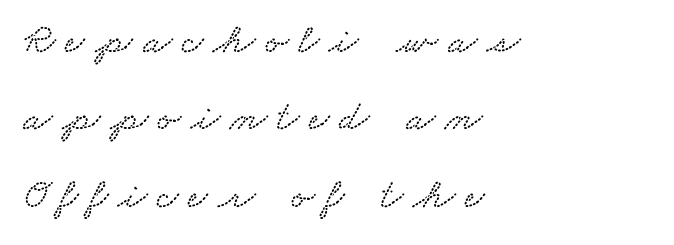
{"width": "wide", "stroke_contrast": "low", "x_height": "small", "monospaced": "no", "underline": "no", "align": "left", "line_spacing_ratio": 1.8, "letter_spacing": "wide", "letter_spacing_em": 0.23, "glyph_px": 43}
